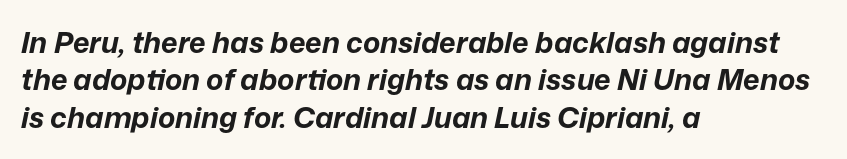
The image shows 29 px bold type, italic (leaning right); set left-aligned, normal line spacing (1.29x), normal letter spacing, not underlined; low stroke contrast and a medium x-height.
